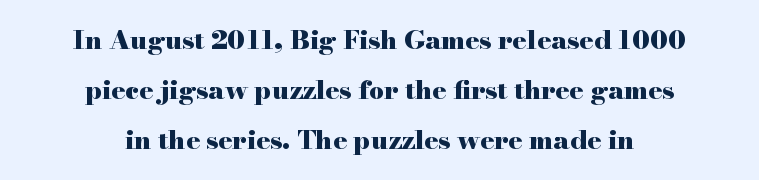
{"italic": "no", "bold": "yes", "underline": "no", "align": "center", "line_spacing": "loose", "line_spacing_ratio": 1.93, "letter_spacing": "normal", "letter_spacing_em": 0.0, "glyph_px": 26}
